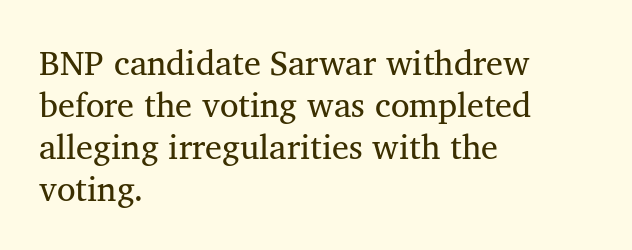
Q: Is the text bold? A: No.
Q: Is the text italic (slanted)? A: No, it is upright.
Q: Is the typeface a serif or a sans-serif typeface? A: Serif.
Q: Is the text underlined? A: No.
Q: How is the paragraph aligned? A: Left-aligned.
Q: Is the spacing between letters normal or unusually wide? A: Normal.
Q: Width (condensed, normal, or wide)? A: Normal.
Q: Stroke contrast? A: Medium.
Q: x-height? A: Medium.
Q: Monospaced? A: No.
